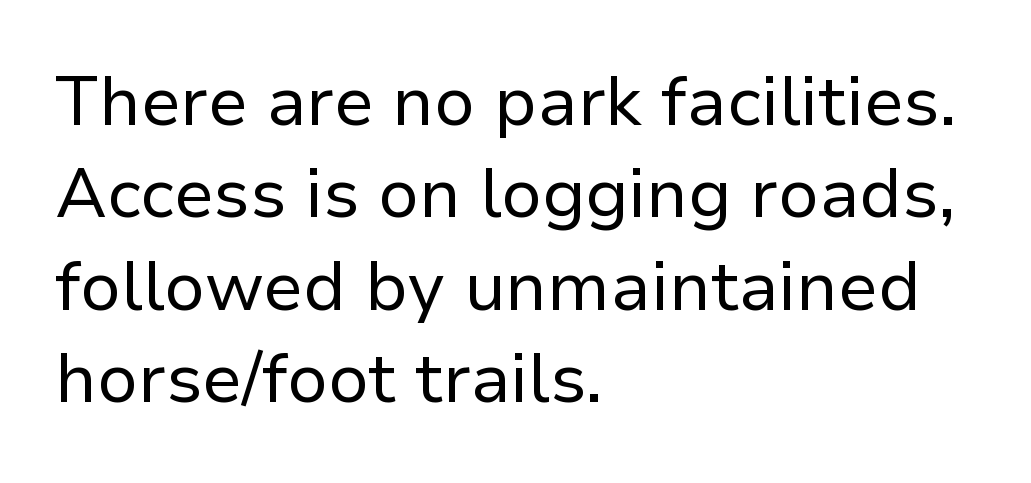
Every stem runs plumb, perpendicular to the baseline. Words float on clear page, feet unadorned. Line starts are locked; line ends wander. The line texture is even and compact thanks to regular tracking. The rendering uses natural spacing where letterforms have individual widths.
